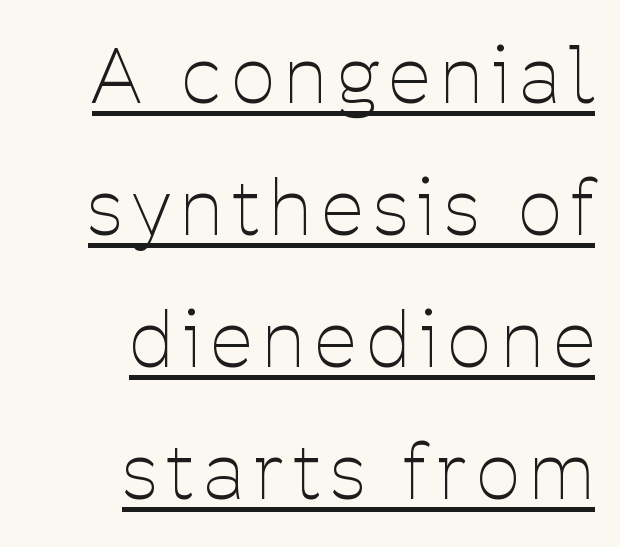
Is this a fixed-width face? No — the glyphs have proportional, varying widths. Stroke terminals: plain, sans-serif. The lettering is marked with a stroke running underneath it. Style check: upright. The characters are drawn with everyday or finer stroke widths.
